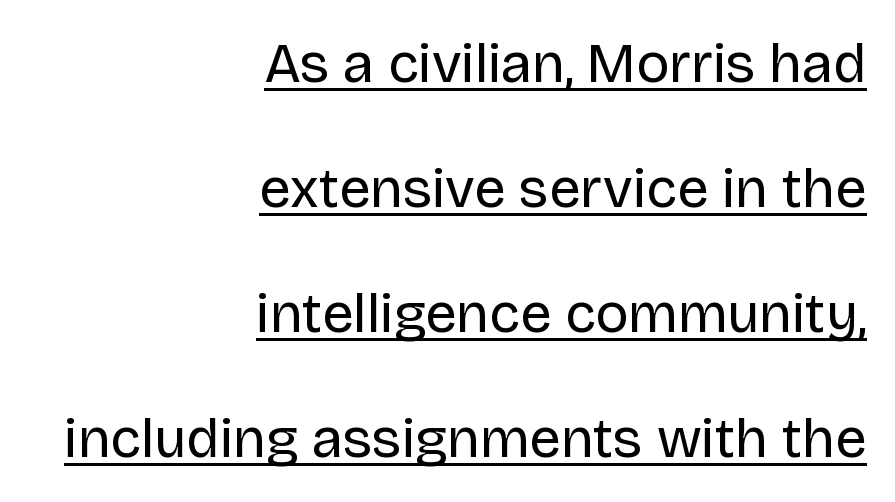
The letters sit at their default tracking, neither squeezed nor spread. Interline gaps are noticeably wide in this sample. A typesetter would label this face a sans. Caption: face not bold, strokes unweighted.
